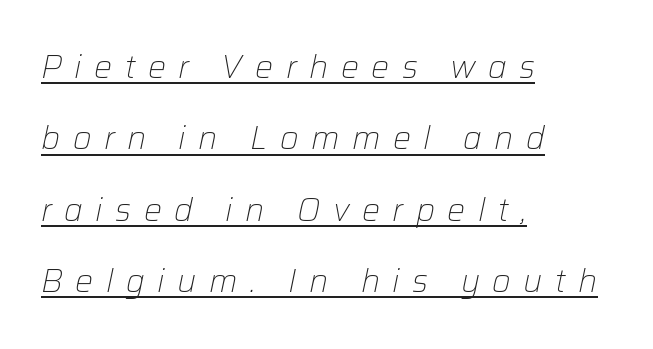
The face used here is proportionally spaced, like ordinary book or web type. In CSS terms this would be text-align: left. Designer's note — italics engaged. Notice the wide empty band between every row — that's loose leading. A rule runs beneath these lines of type.
